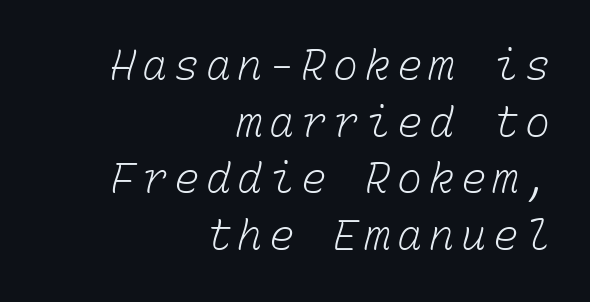
{"bold": "no", "weight": "light", "width": "normal", "stroke_contrast": "low", "x_height": "medium", "monospaced": "yes", "underline": "no", "align": "right", "line_spacing": "normal", "line_spacing_ratio": 1.35, "glyph_px": 42}
